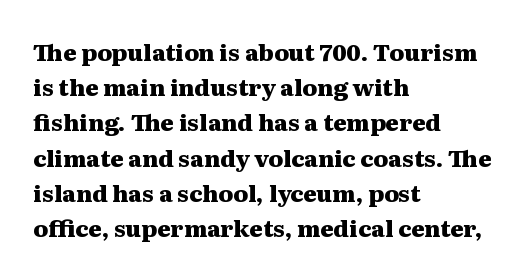
{"italic": "no", "bold": "yes", "underline": "no", "align": "left", "line_spacing": "normal", "line_spacing_ratio": 1.53, "letter_spacing": "normal", "letter_spacing_em": 0.0, "glyph_px": 23}
